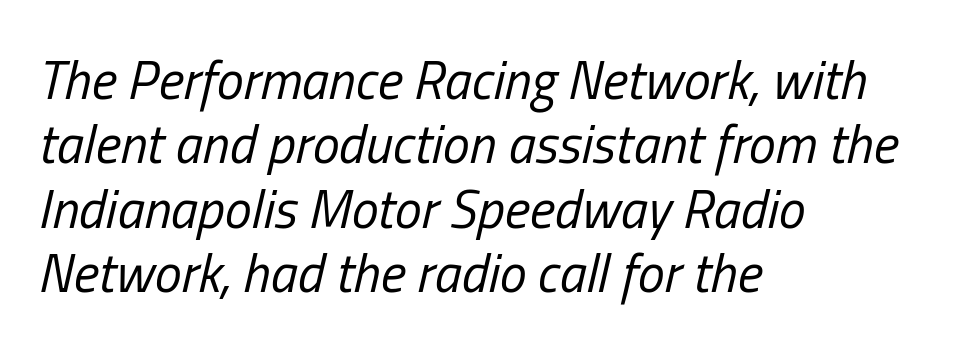
{"italic": "yes", "lean": "right", "slant_degrees": 13, "bold": "no", "weight": "regular", "width": "condensed", "stroke_contrast": "low", "x_height": "medium", "monospaced": "no", "underline": "no", "align": "left", "line_spacing_ratio": 1.19, "letter_spacing": "normal", "letter_spacing_em": 0.0, "glyph_px": 54}
